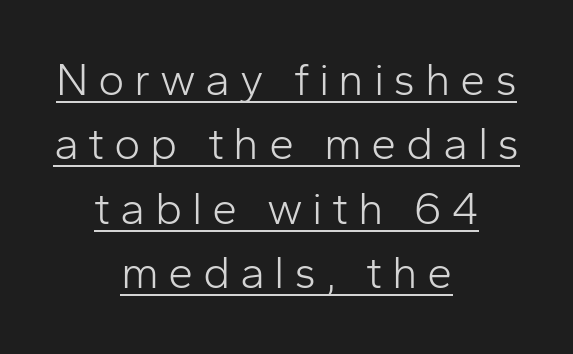
The image shows 45 px light sans-serif type, upright; set centered, normal line spacing (1.43x), unusually wide letter spacing (+0.21 em), underlined; low stroke contrast and a medium x-height.
